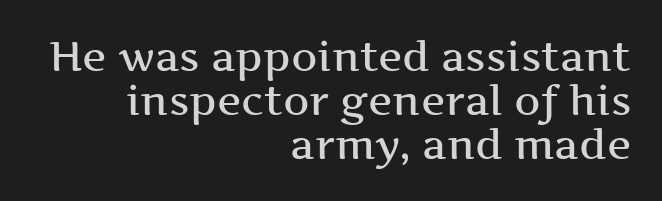
The image shows 41 px semibold, wide serif type, upright; set right-aligned, tight line spacing (1.07x), normal letter spacing, not underlined; medium stroke contrast and a medium x-height.
